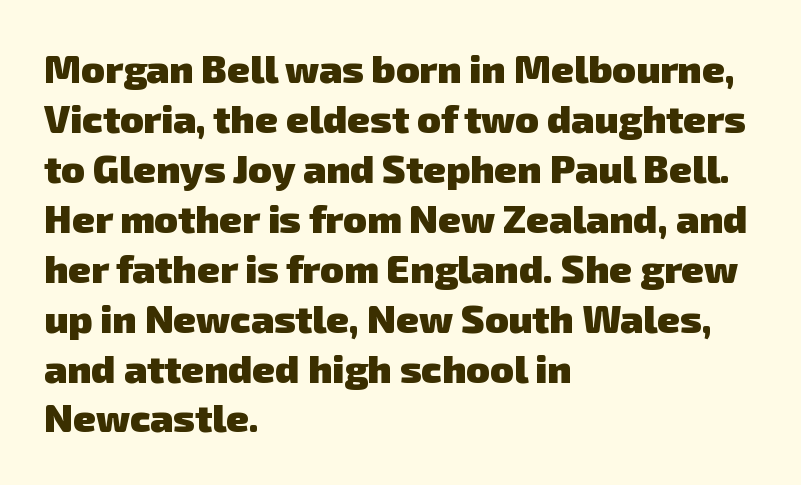
The image shows 39 px heavy sans-serif type; set left-aligned, normal line spacing (1.28x), normal letter spacing, not underlined; low stroke contrast and a medium x-height.
